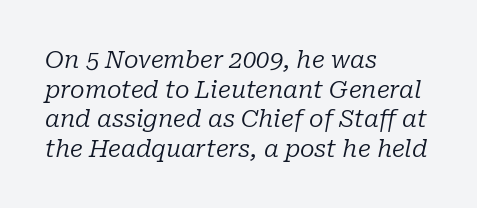
The rag falls on the right side of this text block. Heft: none added — not bold. This is oblique type, the kind used for emphasis or titles. The horizontal fit of the characters is conventional and even. Plain, unruled lines of type.
